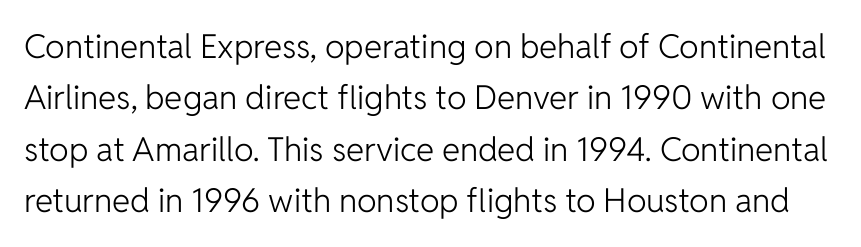
{"serif": "no", "italic": "no", "bold": "no", "weight": "light", "width": "normal", "stroke_contrast": "low", "x_height": "medium", "monospaced": "no", "underline": "no", "line_spacing": "normal", "line_spacing_ratio": 1.56, "letter_spacing": "normal", "letter_spacing_em": 0.0, "glyph_px": 33}
